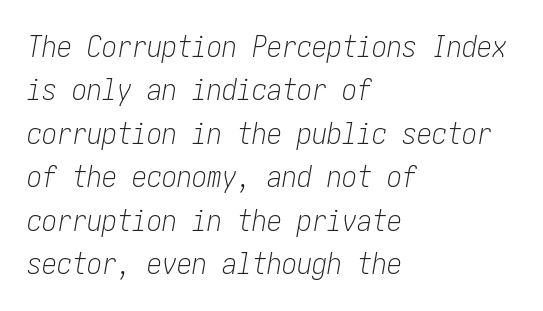
The image shows 30 px light, condensed type, italic (leaning right); set left-aligned, normal line spacing (1.45x), normal letter spacing, not underlined; low stroke contrast and a medium x-height.
